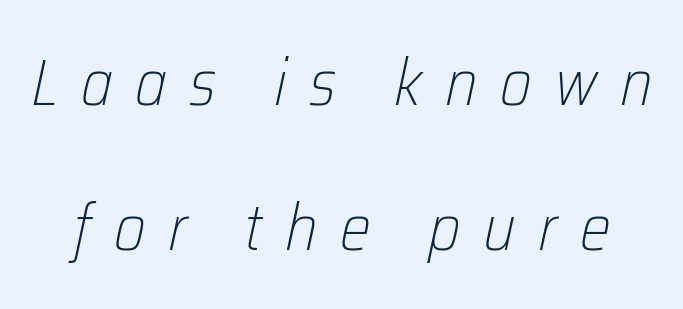
The image shows 66 px light, condensed type, italic (leaning right); set loose line spacing (2.19x), unusually wide letter spacing (+0.34 em), not underlined; low stroke contrast and a medium x-height.
